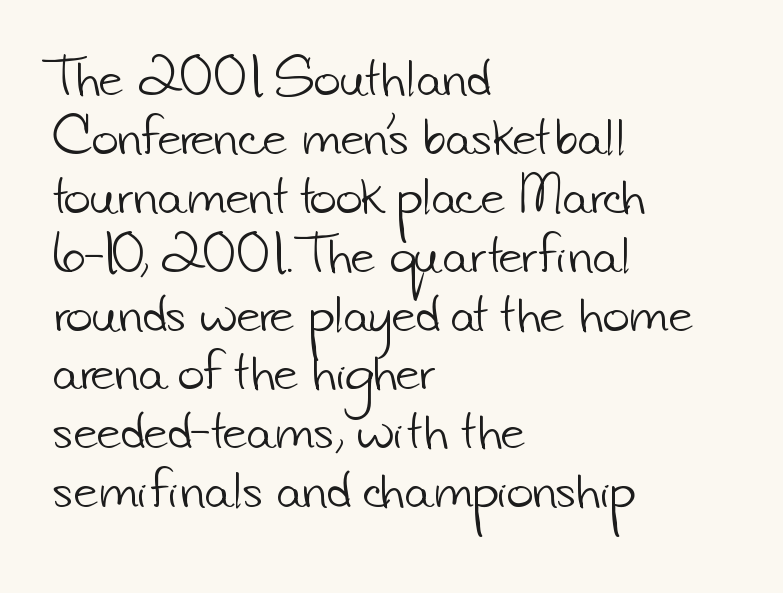
The image shows 46 px light sans-serif type; set left-aligned, normal line spacing (1.28x), normal letter spacing, not underlined; low stroke contrast and a small x-height.
